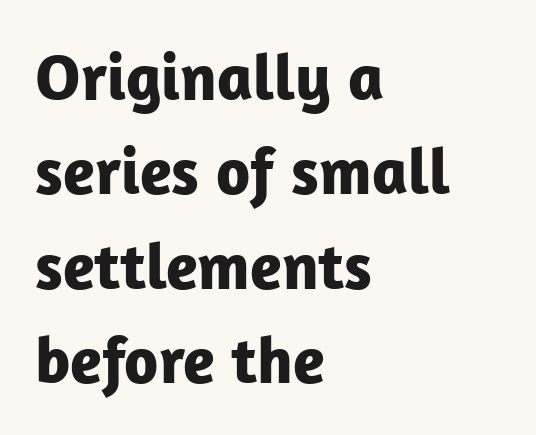
The text was rendered using a sans face with plain stroke endings. Check the space under the baseline: it is left empty. Quick note: interline space is typical. The letterforms sit shoulder to shoulder at normal distance. Italic: no, the glyphs are upright roman. A dark, heavy texture on the line: the type is bold.
